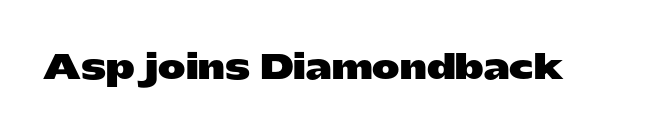
The image shows 33 px heavy, wide sans-serif type, upright; set normal letter spacing, not underlined; low stroke contrast and a medium x-height.
